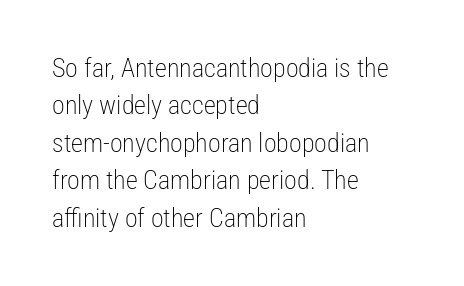
Is the letter spacing exaggerated? No — it looks like the ordinary default. This block has exactly the height ordinary leading produces. This is the regular roman posture of the typeface. Weight: not bold — regular or lighter.
